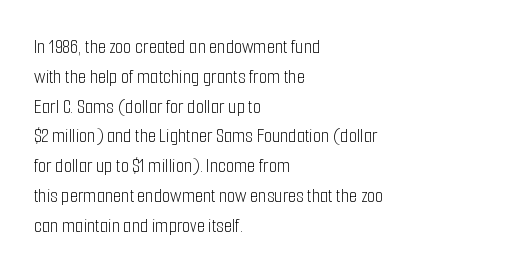
Quick note: interline space is typical. Nothing unusual about the tracking: characters are spaced as the font intends. Unmarked baselines from the first word to the last. No italicization has been applied; the sample stays upright.
